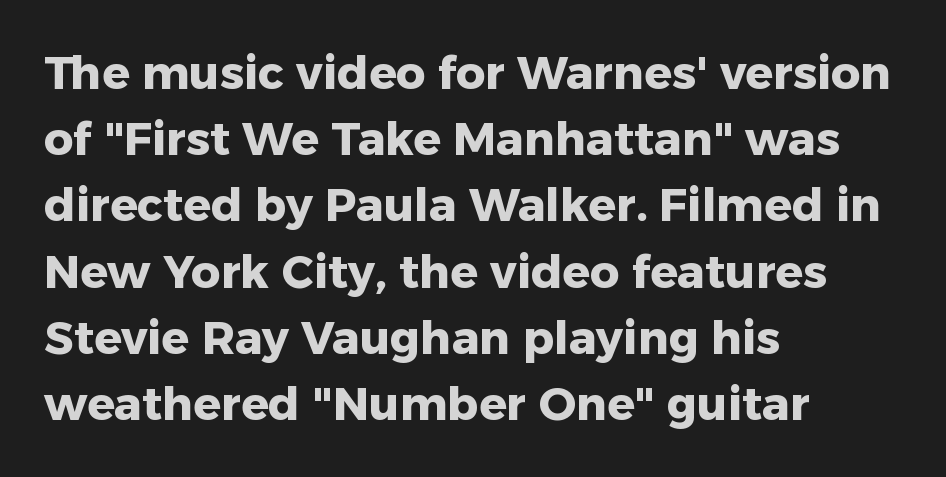
This rendering uses left alignment, leaving the right contour irregular. Check under the words: just untouched page. Check where the strokes stop: nothing finishes them off — pure sans. Looks like regular typesetting: each glyph gets only the width it needs.
